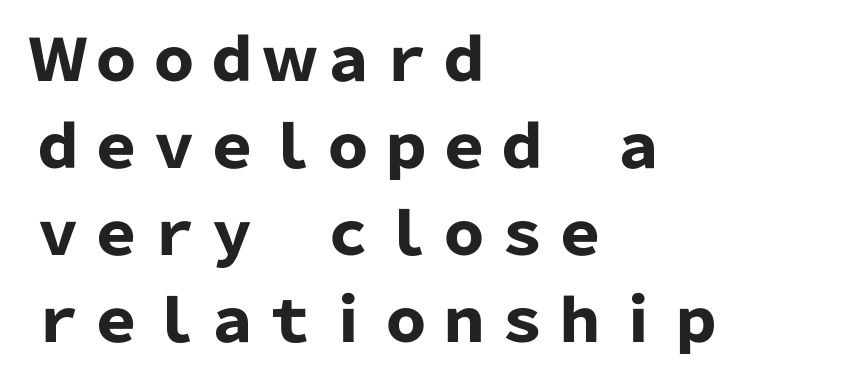
The image shows 58 px heavy sans-serif type, upright; set left-aligned, normal line spacing (1.5x), normal letter spacing, not underlined; low stroke contrast and a medium x-height.
